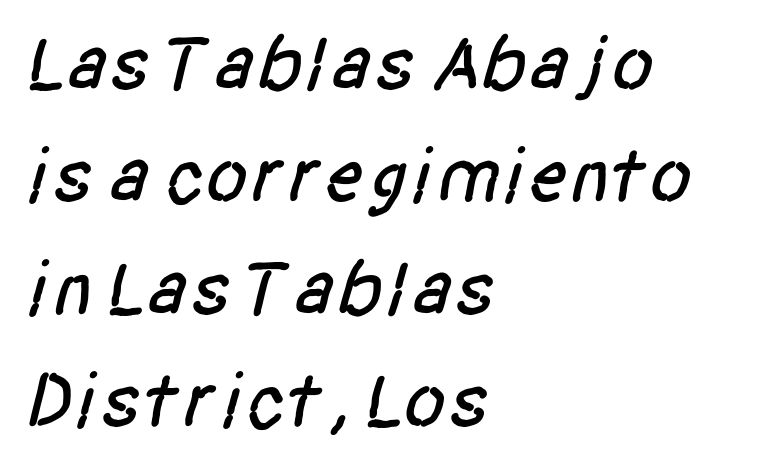
The image shows 78 px condensed sans-serif type; set left-aligned, normal line spacing (1.44x), normal letter spacing, not underlined; low stroke contrast and a large x-height.
